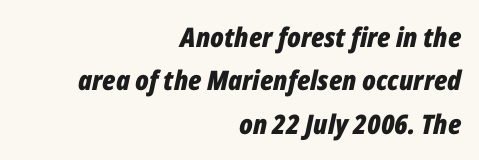
{"italic": "yes", "lean": "right", "slant_degrees": 12, "bold": "yes", "underline": "no", "align": "right", "line_spacing": "normal", "line_spacing_ratio": 1.61, "letter_spacing": "normal", "letter_spacing_em": 0.0, "glyph_px": 27}
